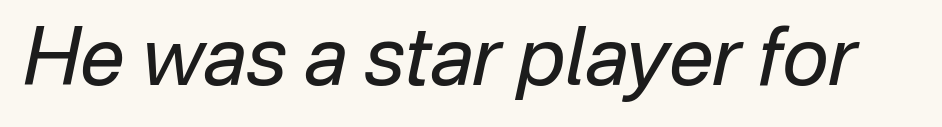
{"italic": "yes", "lean": "right", "slant_degrees": 12, "bold": "no", "weight": "regular", "width": "normal", "stroke_contrast": "low", "x_height": "medium", "monospaced": "no", "underline": "no", "letter_spacing": "normal", "letter_spacing_em": 0.0, "glyph_px": 80}
